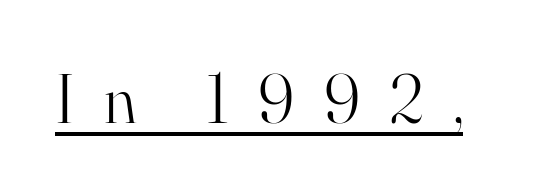
{"serif": "yes", "italic": "no", "bold": "no", "weight": "light", "width": "normal", "stroke_contrast": "high", "x_height": "small", "monospaced": "no", "underline": "yes", "letter_spacing": "wide", "letter_spacing_em": 0.42, "glyph_px": 69}
